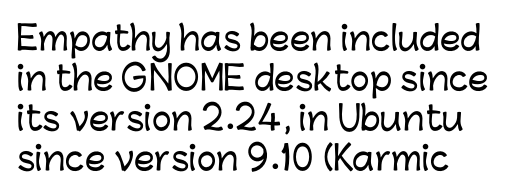
Horizontally, the lines are justified to the leading edge only. Plain, unruled lines of type. Tall strokes in this sample are plumb rather than angled. Is this a fixed-width face? No — the glyphs have proportional, varying widths. The designer went with a sans here, leaving each stem footless. Standard letterfit; no display-style spreading of the glyphs.
